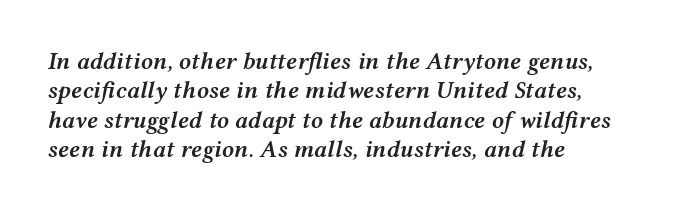
Words appear dense and cohesive because spacing is normal. Caption: semibold face, moderately heavy strokes. In terms of posture, this sample is oblique. The text block is weighted toward the left margin, trailing off unevenly rightward.
